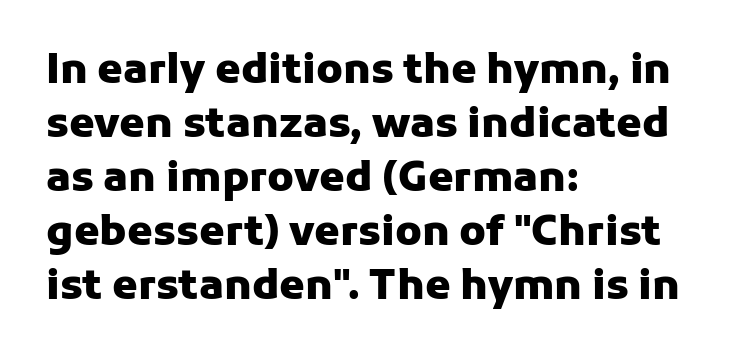
Note: no serifs on the glyphs. The space beneath each line is pristine and unruled. The sample has been set heavy, in full bold. Does extra space separate the letters? No, they use regular spacing.
